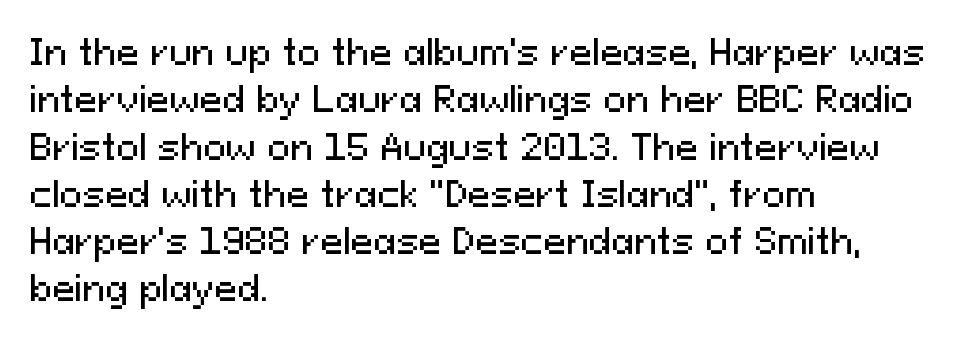
The image shows 34 px sans-serif type, upright; set left-aligned, normal line spacing (1.39x), normal letter spacing, not underlined; medium stroke contrast and a medium x-height.
